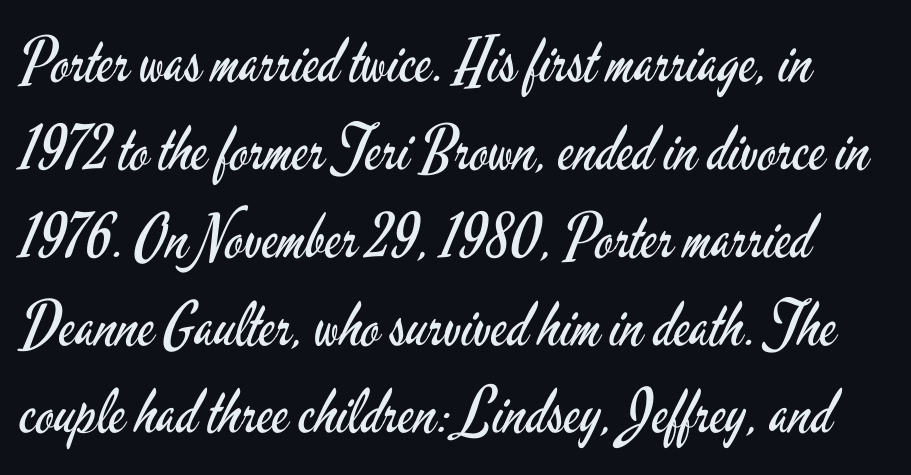
Spacing verdict: proportional, widths tailored to each character. Glyph-to-glyph distance matches everyday printed text. Baseline-to-baseline distance is the conventional proportion of letter height. Is this a sans? Yes — the strokes have no serifs.
